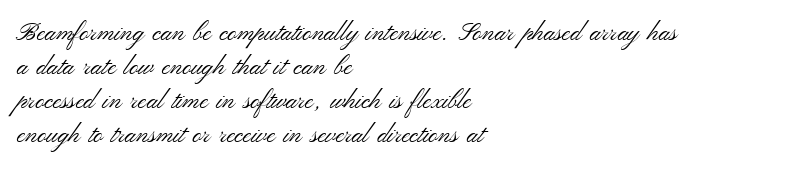
A normal amount of white space separates one row of letters from the next. Honestly, the letter spacing is just normal — you wouldn't notice it. Is this a heavy cut? Hardly; it is regular or lighter. Caption: multi-line text, flush left, ragged right.
